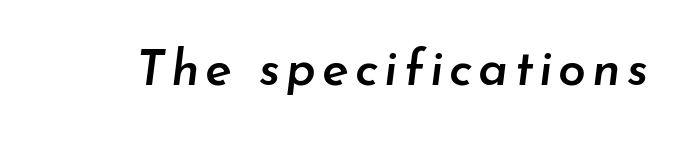
Q: Is the text bold? A: Semi-bold.
Q: Is the text italic (slanted)? A: Yes, it leans right by about 7 degrees.
Q: Is the text underlined? A: No.
Q: Width (condensed, normal, or wide)? A: Normal.
Q: Stroke contrast? A: Low.
Q: x-height? A: Small.
Q: Monospaced? A: No.
